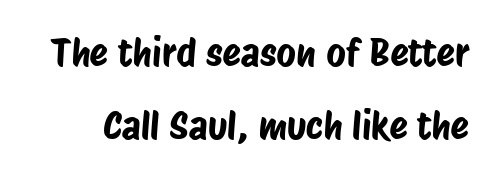
Q: Is the typeface a serif or a sans-serif typeface? A: Sans-serif.
Q: Is the text underlined? A: No.
Q: Is the spacing between letters normal or unusually wide? A: Normal.
Q: Is the spacing between lines tight, normal or loose? A: Loose.
Q: Width (condensed, normal, or wide)? A: Condensed.
Q: Stroke contrast? A: Low.
Q: x-height? A: Large.
Q: Monospaced? A: No.
